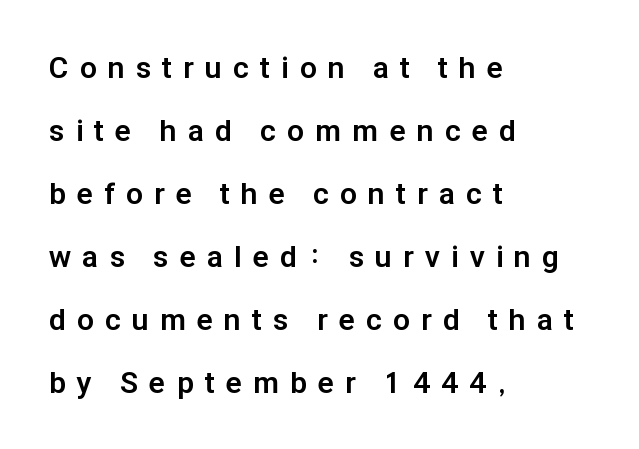
The image shows 30 px bold sans-serif type, upright; set left-aligned, loose line spacing (2.1x), unusually wide letter spacing (+0.38 em), not underlined; low stroke contrast and a medium x-height.
